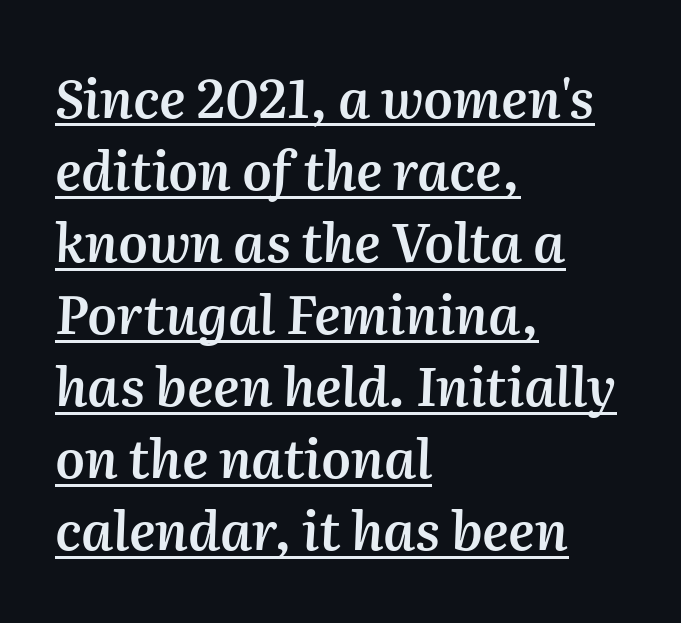
These lines are rendered in a variable-pitch font. The rendering applies a slant to the glyphs. Words appear dense and cohesive because spacing is normal. Compared with typical paragraphs, the rows here are spaced about the same.
